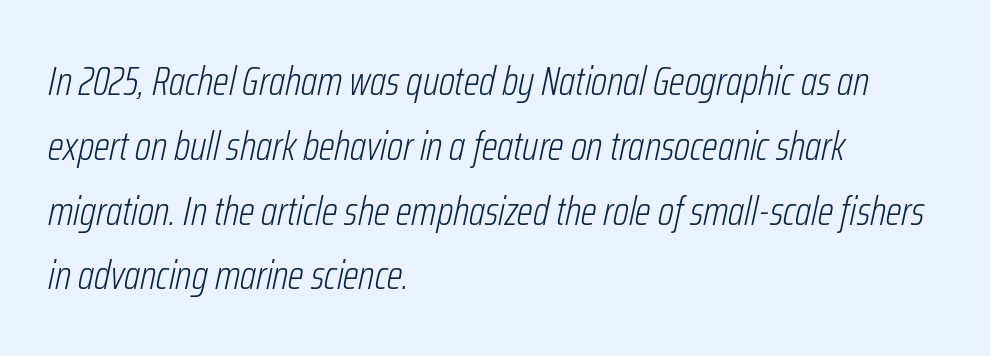
{"italic": "yes", "lean": "right", "slant_degrees": 12, "bold": "no", "weight": "light", "width": "condensed", "stroke_contrast": "low", "x_height": "medium", "monospaced": "no", "underline": "no", "align": "left", "line_spacing": "normal", "line_spacing_ratio": 1.58, "letter_spacing": "normal", "letter_spacing_em": 0.0, "glyph_px": 41}
